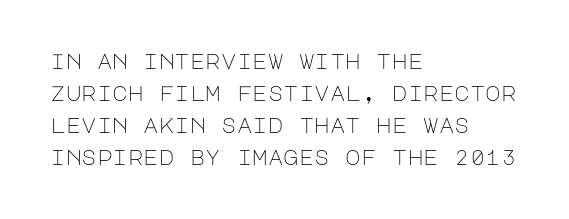
{"italic": "no", "bold": "no", "underline": "no", "align": "left", "line_spacing": "normal", "line_spacing_ratio": 1.53, "letter_spacing": "normal", "letter_spacing_em": 0.0, "glyph_px": 21}
